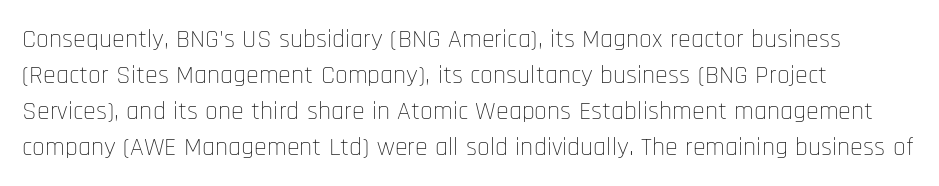
Q: Is the text bold? A: No.
Q: Is the text italic (slanted)? A: No, it is upright.
Q: Is the text underlined? A: No.
Q: How is the paragraph aligned? A: Left-aligned.
Q: Is the spacing between letters normal or unusually wide? A: Normal.
Q: Is the spacing between lines tight, normal or loose? A: Normal.
